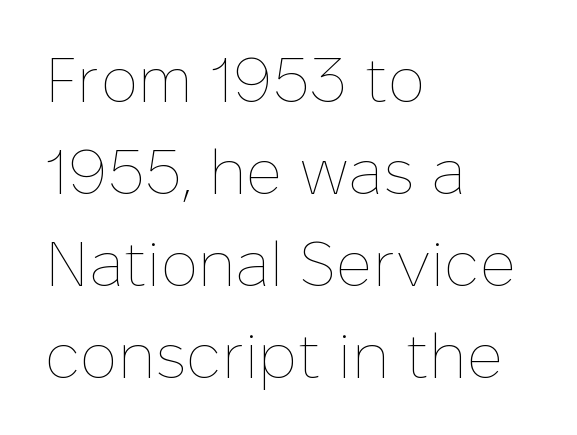
Q: Is the text bold? A: No.
Q: Is the text italic (slanted)? A: No, it is upright.
Q: Is the text underlined? A: No.
Q: How is the paragraph aligned? A: Left-aligned.
Q: Is the spacing between letters normal or unusually wide? A: Normal.
Q: Is the spacing between lines tight, normal or loose? A: Normal.
Q: Width (condensed, normal, or wide)? A: Normal.
Q: Stroke contrast? A: Low.
Q: x-height? A: Medium.
Q: Monospaced? A: No.
